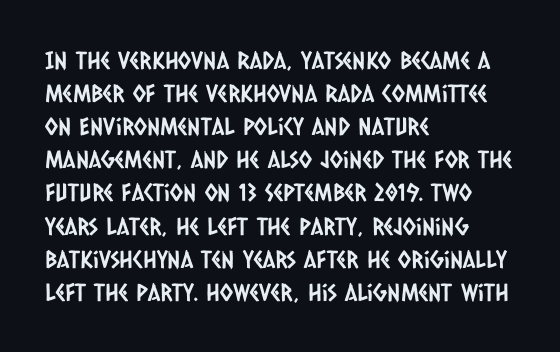
Q: Is the text underlined? A: No.
Q: How is the paragraph aligned? A: Left-aligned.
Q: Is the spacing between letters normal or unusually wide? A: Normal.
Q: Is the spacing between lines tight, normal or loose? A: Normal.
